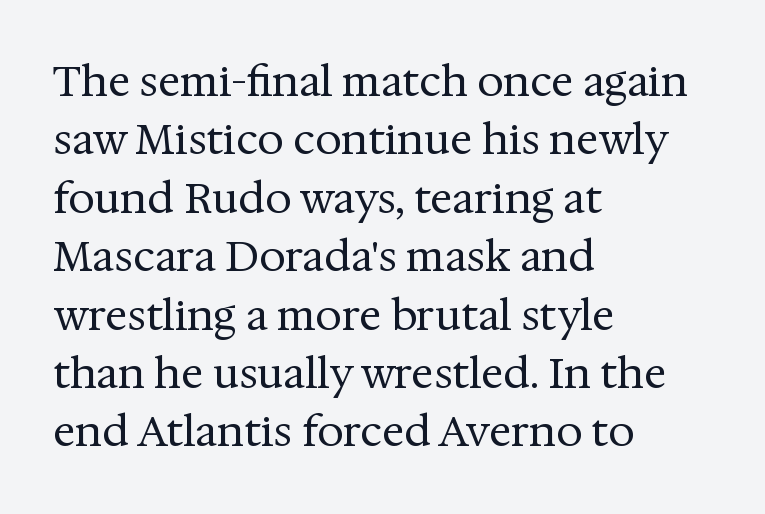
The lettering holds an erect, upright posture throughout. Stroke terminals: seriffed. Compared with a centered layout, this one pins lines to the left instead. Just letters on the line, the space beneath them empty. The face used here is proportionally spaced, like ordinary book or web type. No chunkiness to these letters — they're not bold.
